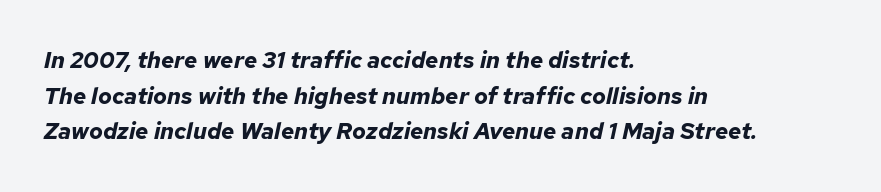
The image shows 23 px bold type, italic (leaning right); set left-aligned, normal line spacing (1.55x), normal letter spacing, not underlined.
